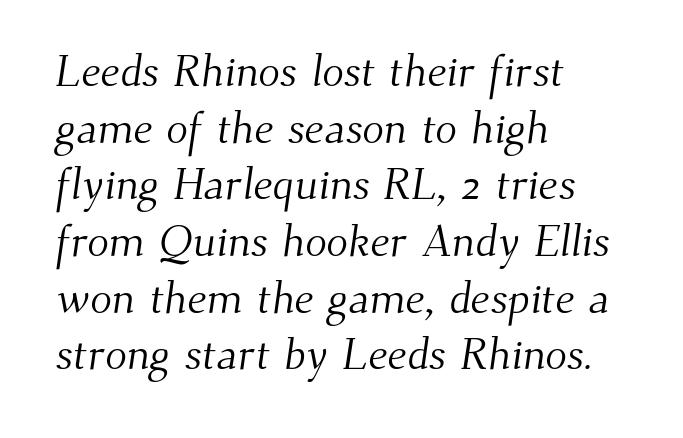
The image shows 45 px light serif type; set left-aligned, normal line spacing (1.26x), normal letter spacing, not underlined; medium stroke contrast and a small x-height.
